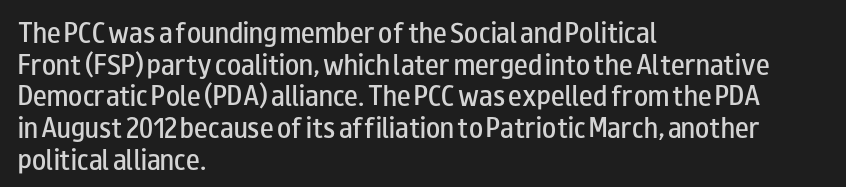
How would I describe the line gaps? Plain and ordinary. A fair bit of extra ink — the face is semibold, not bold. Check the space under the baseline: it is left empty. Style check: upright.
